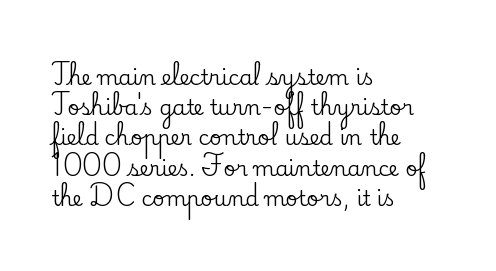
Q: Is the text italic (slanted)? A: No, it is upright.
Q: Is the text underlined? A: No.
Q: How is the paragraph aligned? A: Left-aligned.
Q: Is the spacing between letters normal or unusually wide? A: Normal.
Q: Is the spacing between lines tight, normal or loose? A: Normal.
